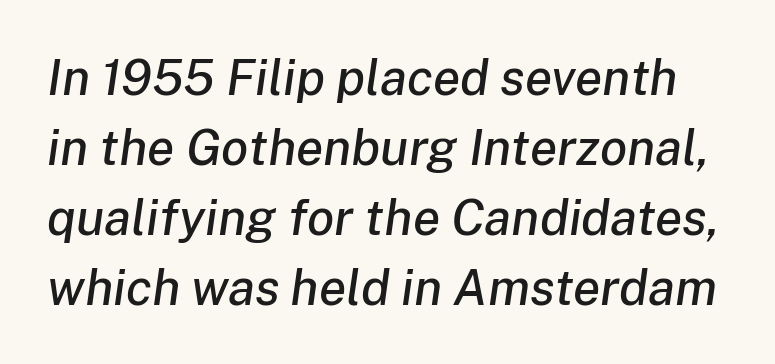
{"italic": "yes", "lean": "right", "slant_degrees": 8, "width": "normal", "stroke_contrast": "low", "x_height": "medium", "monospaced": "no", "underline": "no", "line_spacing": "normal", "line_spacing_ratio": 1.4, "letter_spacing": "normal", "letter_spacing_em": 0.0, "glyph_px": 50}
